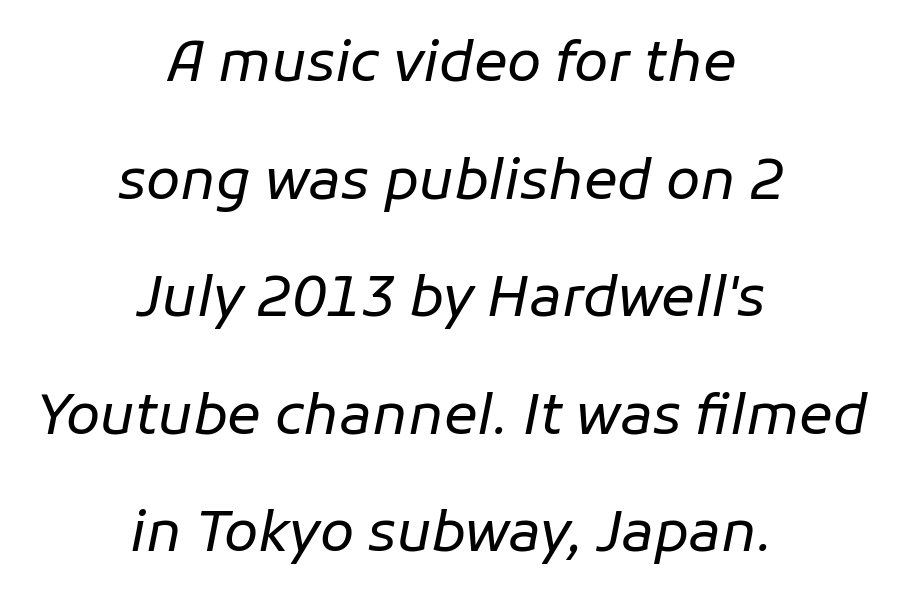
The image shows 56 px regular-weight type, italic (leaning right); set centered, loose line spacing (2.1x), normal letter spacing, not underlined; low stroke contrast and a medium x-height.
